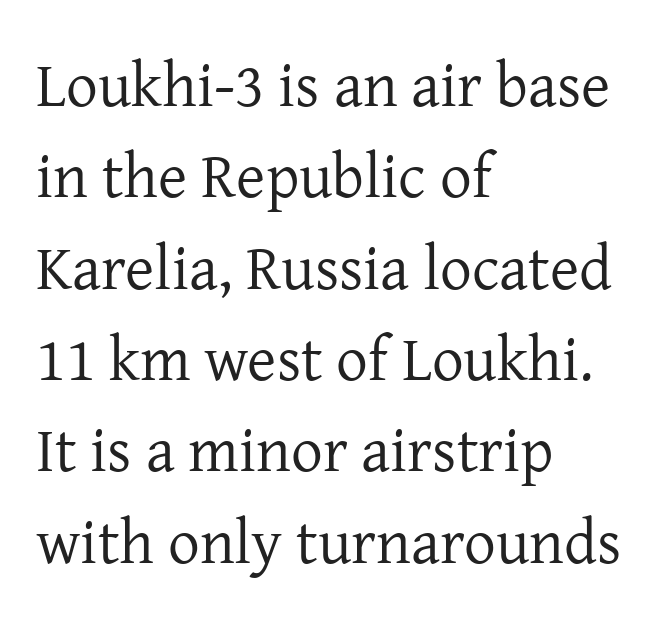
The image shows 63 px regular-weight serif type, upright; set left-aligned, normal line spacing (1.45x), normal letter spacing, not underlined; low stroke contrast and a medium x-height.
